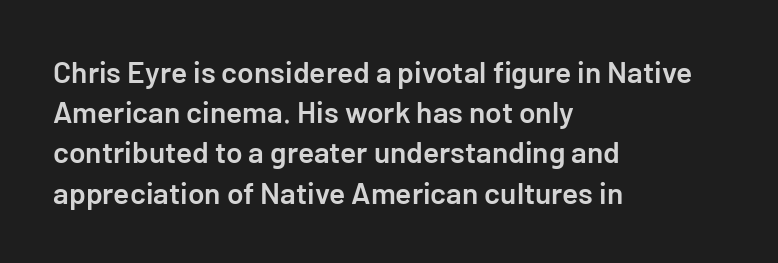
Q: Is the text bold? A: Semi-bold.
Q: Is the text italic (slanted)? A: No, it is upright.
Q: Is the typeface a serif or a sans-serif typeface? A: Sans-serif.
Q: Is the text underlined? A: No.
Q: How is the paragraph aligned? A: Left-aligned.
Q: Is the spacing between letters normal or unusually wide? A: Normal.
Q: Is the spacing between lines tight, normal or loose? A: Normal.
Q: Width (condensed, normal, or wide)? A: Normal.
Q: Stroke contrast? A: Low.
Q: x-height? A: Medium.
